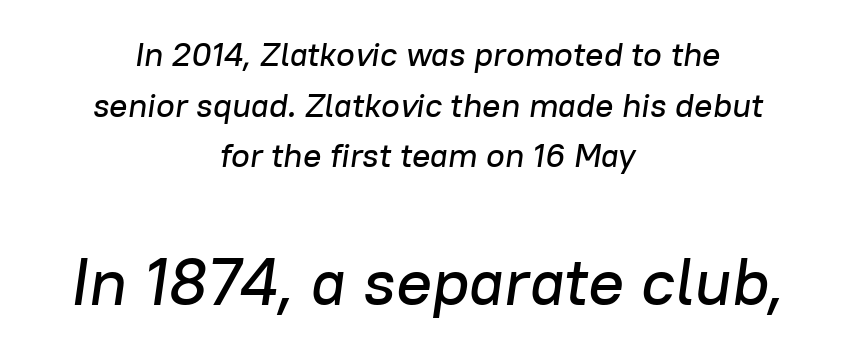
Regular leading. What stands out about the letter spacing? Nothing — it is the standard amount. Character size in the trailing block exceeds that of the leading block. Clear beneath every line of the passage. The font's italic variant was chosen for this text.
